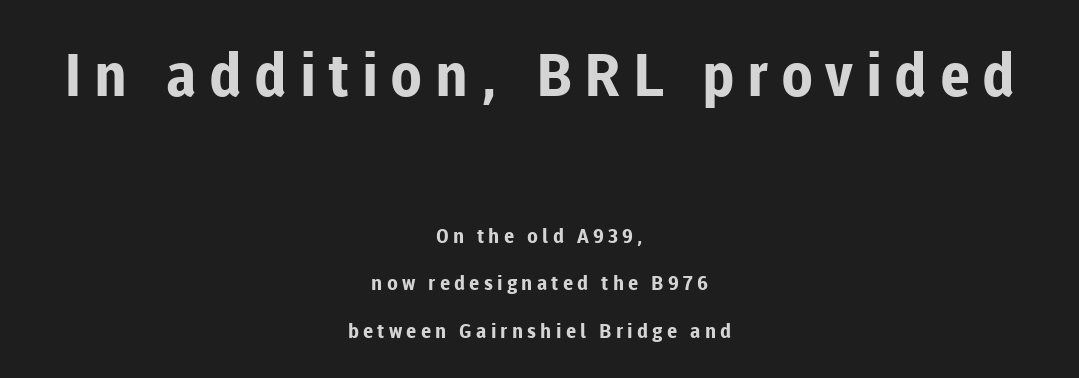
The image shows 59 px bold sans-serif type, upright; set centered, loose line spacing (2.38x), unusually wide letter spacing (+0.21 em), not underlined; the first (top) block is 2.95x larger; low stroke contrast and a medium x-height.
